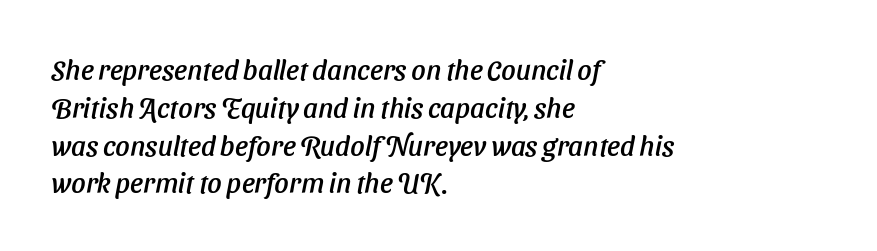
{"italic": "yes", "lean": "right", "slant_degrees": 11, "width": "normal", "stroke_contrast": "low", "x_height": "medium", "monospaced": "no", "underline": "no", "align": "left", "line_spacing": "normal", "line_spacing_ratio": 1.35, "letter_spacing": "normal", "letter_spacing_em": 0.0, "glyph_px": 28}
